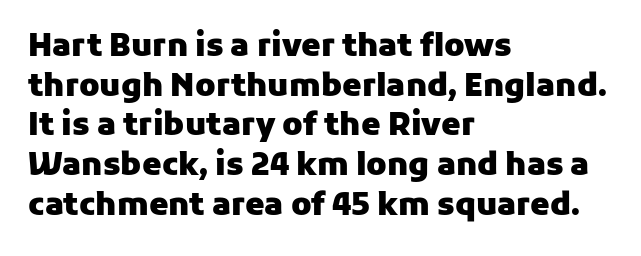
{"serif": "no", "italic": "no", "bold": "yes", "weight": "heavy", "width": "normal", "stroke_contrast": "low", "x_height": "medium", "monospaced": "no", "underline": "no", "align": "left", "line_spacing": "normal", "line_spacing_ratio": 1.28, "letter_spacing": "normal", "letter_spacing_em": 0.0, "glyph_px": 31}
